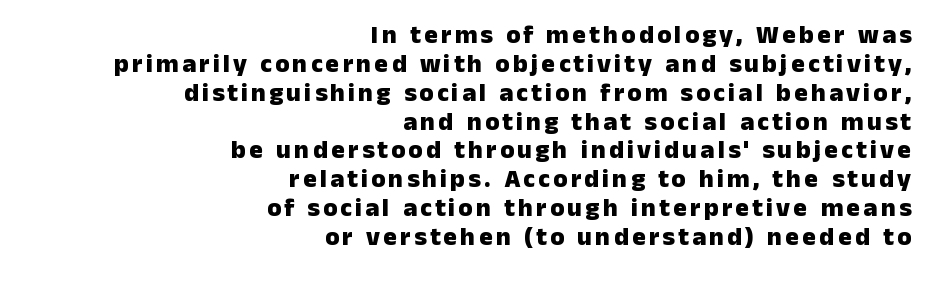
{"italic": "no", "bold": "yes", "underline": "no", "align": "right", "line_spacing": "tight", "line_spacing_ratio": 1.11, "glyph_px": 26}
